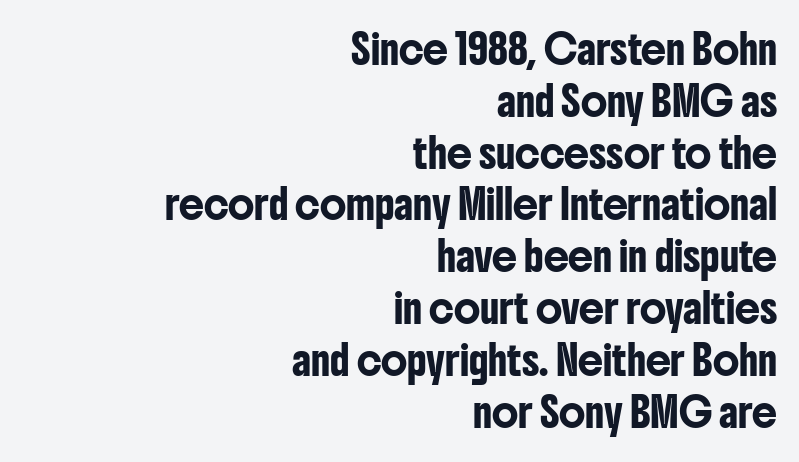
{"serif": "no", "italic": "no", "width": "condensed", "stroke_contrast": "low", "x_height": "medium", "monospaced": "no", "underline": "no", "align": "right", "line_spacing_ratio": 1.85, "letter_spacing": "normal", "letter_spacing_em": 0.0, "glyph_px": 28}
